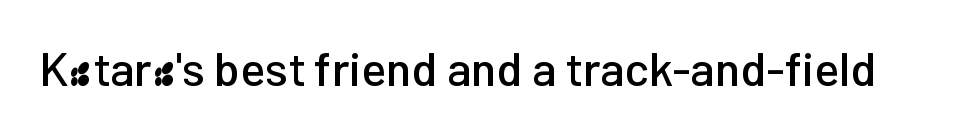
Q: Is the text italic (slanted)? A: No, it is upright.
Q: Is the typeface a serif or a sans-serif typeface? A: Sans-serif.
Q: Is the text underlined? A: No.
Q: Is the spacing between letters normal or unusually wide? A: Normal.
Q: Width (condensed, normal, or wide)? A: Normal.
Q: Stroke contrast? A: Low.
Q: x-height? A: Medium.
Q: Monospaced? A: No.
